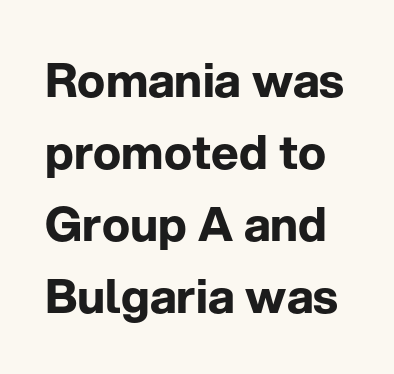
{"serif": "no", "italic": "no", "bold": "yes", "weight": "bold", "width": "normal", "stroke_contrast": "low", "x_height": "medium", "monospaced": "no", "underline": "no", "line_spacing": "normal", "line_spacing_ratio": 1.53, "letter_spacing": "normal", "letter_spacing_em": 0.0, "glyph_px": 47}
